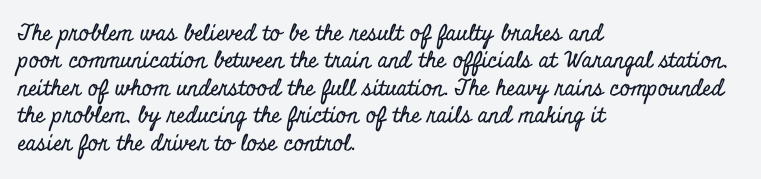
The image shows 22 px text type; set left-aligned, normal line spacing (1.25x), normal letter spacing, not underlined.
